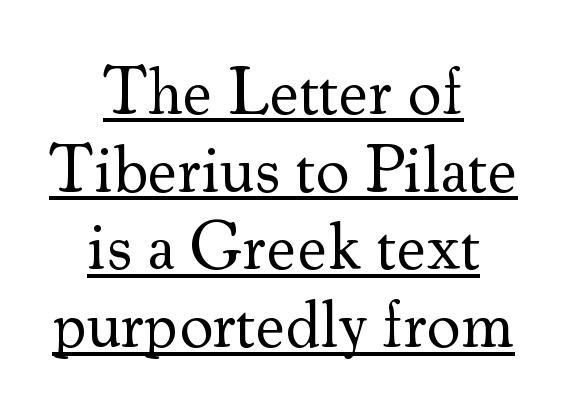
{"serif": "yes", "italic": "no", "bold": "no", "weight": "regular", "width": "normal", "stroke_contrast": "medium", "x_height": "small", "monospaced": "no", "underline": "yes", "align": "center", "line_spacing_ratio": 1.16, "letter_spacing": "normal", "letter_spacing_em": 0.0, "glyph_px": 67}
